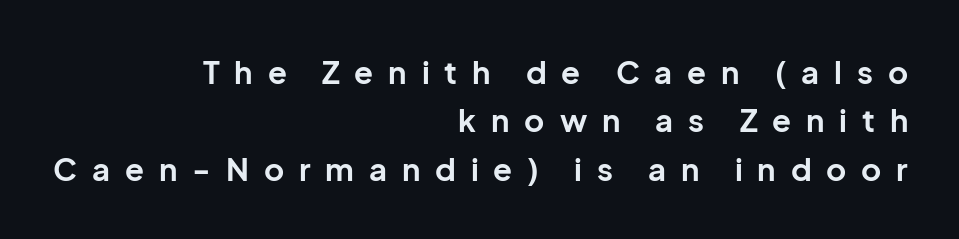
Character widths vary here, with narrow letters taking less room than wide ones. The text was rendered using a sans face with plain stroke endings. Summary of weight: heavy, a full bold. The type sits square on the baseline with zero lean.
